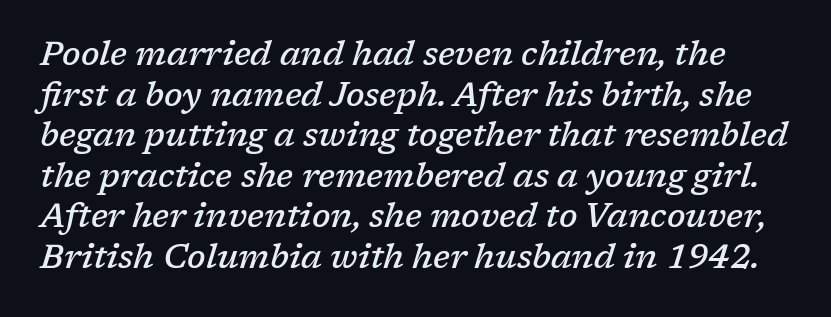
Lines of text with bare space underneath. These words are printed semibold, heavier than regular yet not bold. Typographically, this falls in the serif category. Glyph-to-glyph distance matches everyday printed text. Character widths vary here, with narrow letters taking less room than wide ones.
